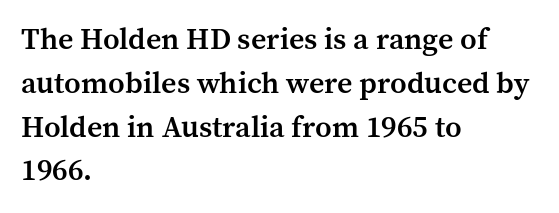
{"serif": "yes", "italic": "no", "bold": "semi", "weight": "semibold", "width": "normal", "stroke_contrast": "medium", "x_height": "medium", "monospaced": "no", "underline": "no", "align": "left", "line_spacing": "normal", "line_spacing_ratio": 1.46, "letter_spacing": "normal", "letter_spacing_em": 0.0, "glyph_px": 30}
